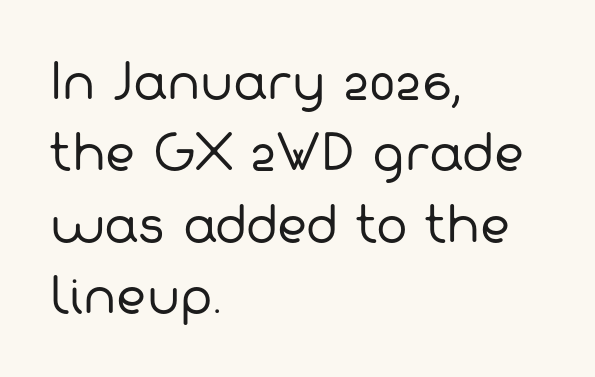
Bare-footed words on every line. The passage shown is typeset with a sans-serif family. Caption: multi-line text, flush left, ragged right. Varying glyph widths throughout — classic text-font behaviour.
